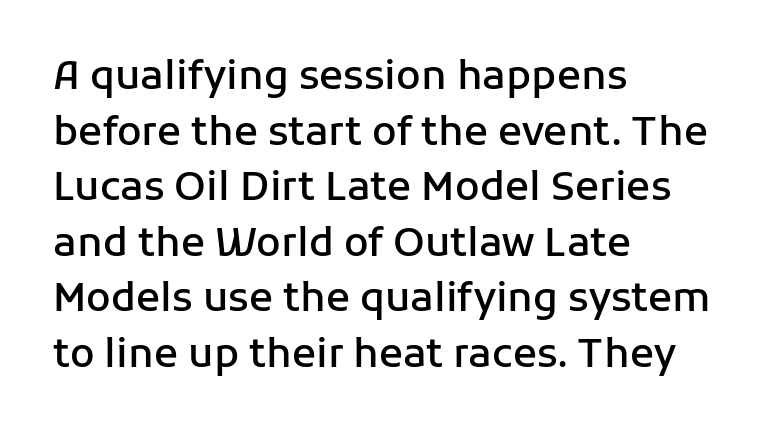
The image shows 40 px semibold sans-serif type, upright; set left-aligned, normal line spacing (1.39x), normal letter spacing, not underlined; low stroke contrast and a medium x-height.
